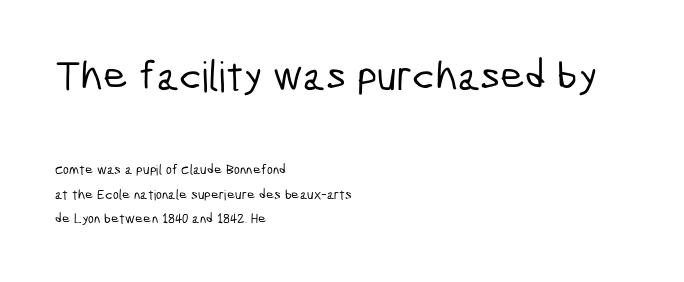
Q: Is the typeface a serif or a sans-serif typeface? A: Sans-serif.
Q: Is the text underlined? A: No.
Q: How is the paragraph aligned? A: Left-aligned.
Q: Is the spacing between letters normal or unusually wide? A: Normal.
Q: Which block of text is set in a larger size, the first (top) or the second (bottom)? A: The first (top) one.
Q: Width (condensed, normal, or wide)? A: Condensed.
Q: Stroke contrast? A: Low.
Q: x-height? A: Medium.
Q: Monospaced? A: No.
